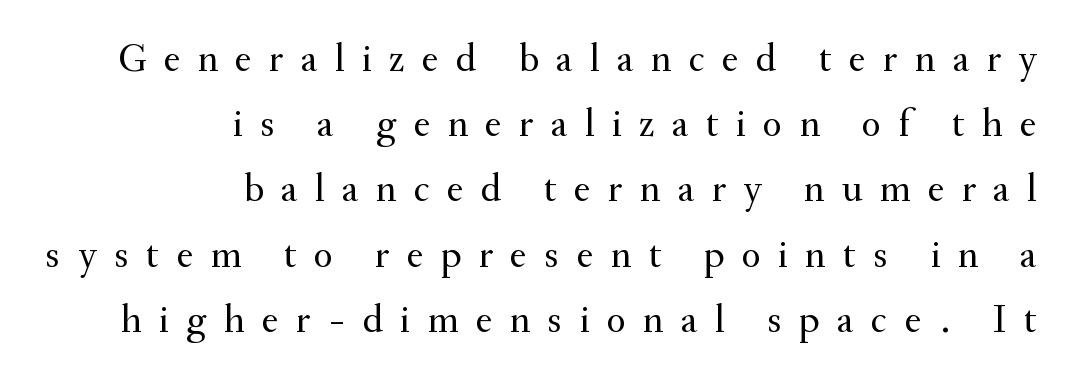
Q: Is the text bold? A: No.
Q: Is the text italic (slanted)? A: No, it is upright.
Q: Is the typeface a serif or a sans-serif typeface? A: Serif.
Q: Is the text underlined? A: No.
Q: How is the paragraph aligned? A: Right-aligned.
Q: Is the spacing between letters normal or unusually wide? A: Unusually wide.
Q: Is the spacing between lines tight, normal or loose? A: Normal.
Q: Width (condensed, normal, or wide)? A: Normal.
Q: Stroke contrast? A: Medium.
Q: x-height? A: Small.
Q: Monospaced? A: No.
